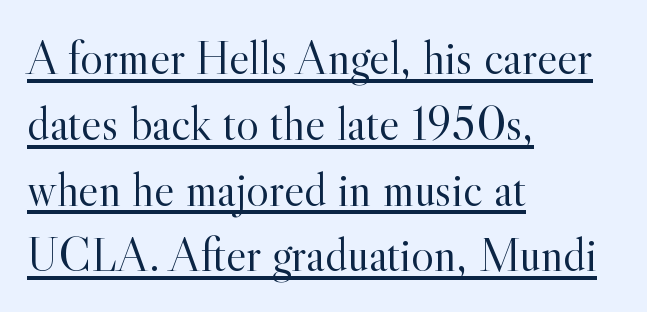
The glyphs are accompanied by a horizontal stroke just below them. Unlike italic type, these characters show no tilt at all. Proportional: the letters do not fall into vertical columns. The line-height multiplier appears to be the usual default.
